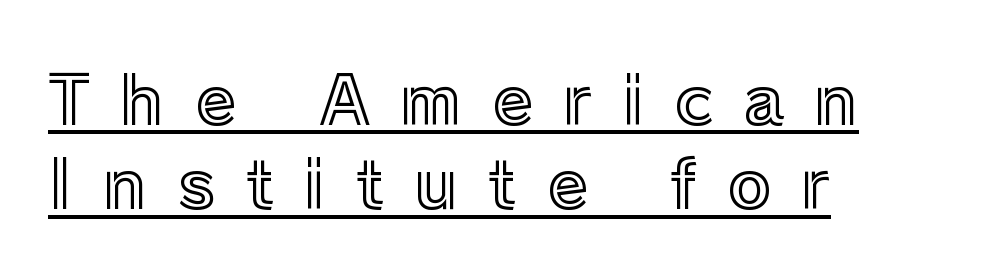
The image shows 66 px text type, upright; set left-aligned, normal line spacing (1.28x), unusually wide letter spacing (+0.46 em), underlined; a medium x-height.
